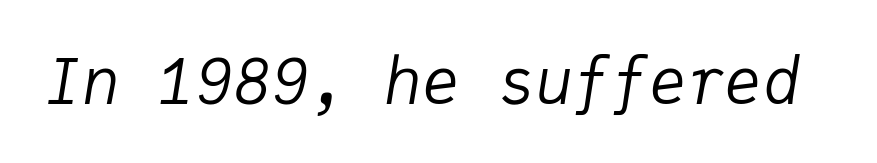
The image shows 63 px regular-weight type, italic (leaning right), monospaced; set normal letter spacing, not underlined; low stroke contrast and a medium x-height.
